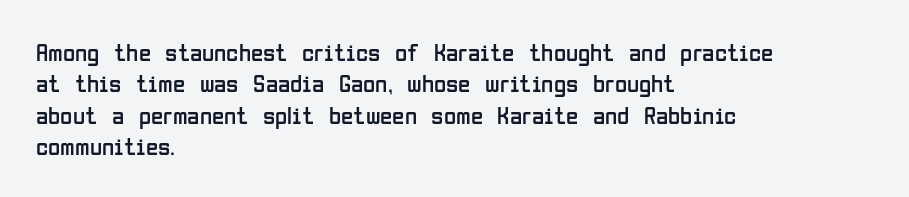
Q: Is the text bold? A: No.
Q: Is the text italic (slanted)? A: No, it is upright.
Q: Is the text underlined? A: No.
Q: How is the paragraph aligned? A: Left-aligned.
Q: Is the spacing between letters normal or unusually wide? A: Normal.
Q: Is the spacing between lines tight, normal or loose? A: Normal.
